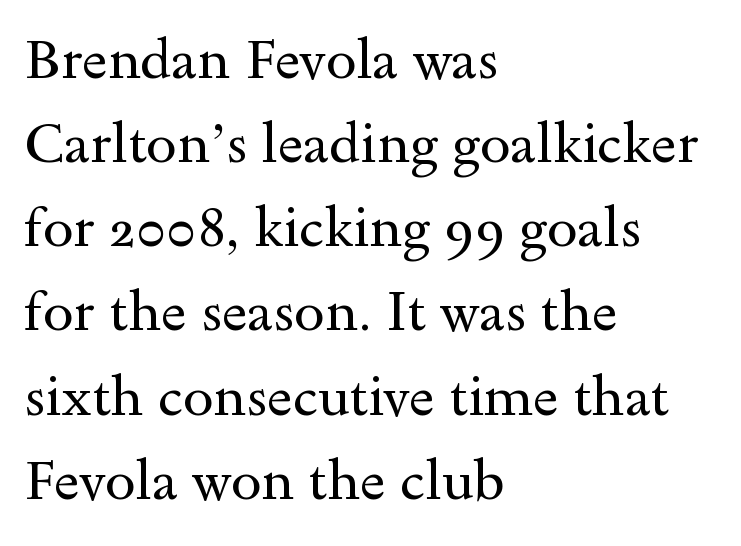
Q: Is the text bold? A: No.
Q: Is the text italic (slanted)? A: No, it is upright.
Q: Is the typeface a serif or a sans-serif typeface? A: Serif.
Q: Is the text underlined? A: No.
Q: How is the paragraph aligned? A: Left-aligned.
Q: Is the spacing between letters normal or unusually wide? A: Normal.
Q: Is the spacing between lines tight, normal or loose? A: Normal.
Q: Width (condensed, normal, or wide)? A: Wide.
Q: x-height? A: Small.
Q: Monospaced? A: No.
